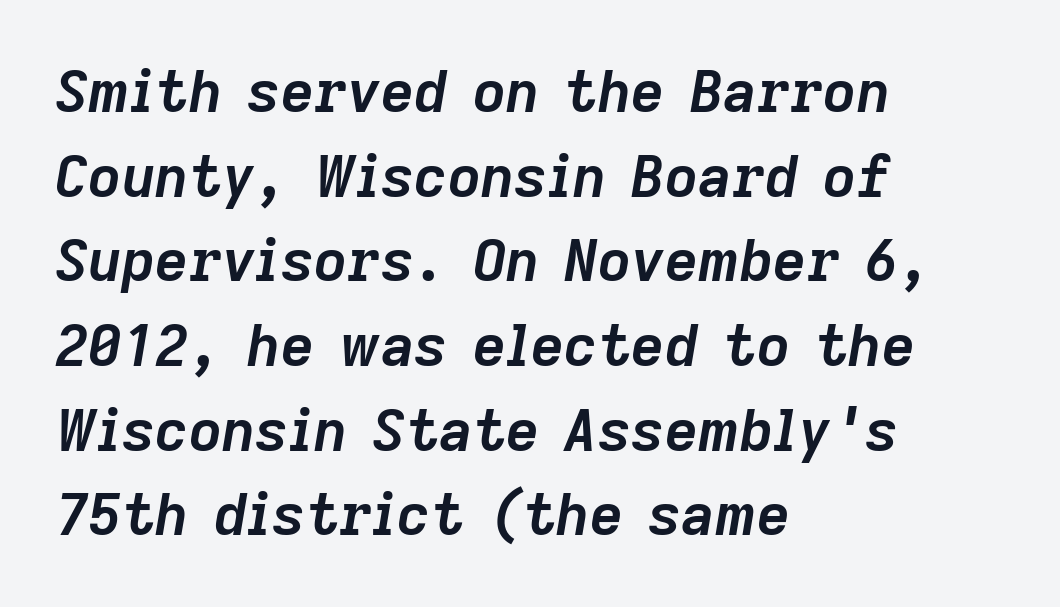
The image shows 58 px semibold type, italic (leaning right); set left-aligned, normal line spacing (1.46x), normal letter spacing, not underlined; low stroke contrast and a medium x-height.
